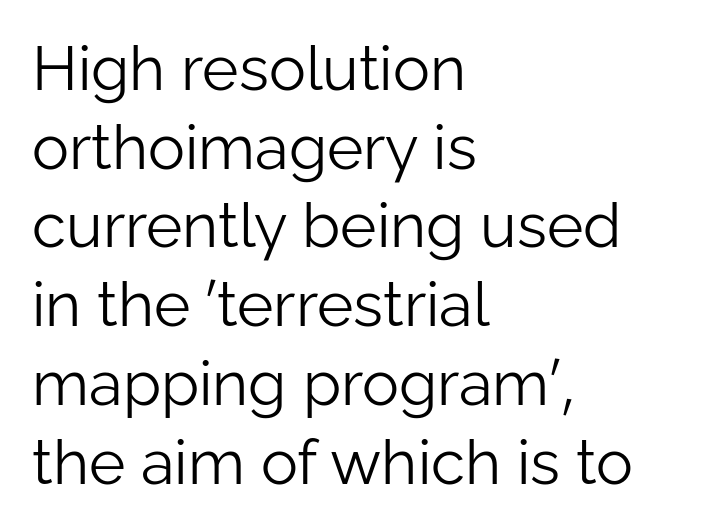
{"serif": "no", "italic": "no", "bold": "no", "weight": "light", "width": "normal", "stroke_contrast": "low", "x_height": "medium", "monospaced": "no", "underline": "no", "align": "left", "line_spacing": "normal", "line_spacing_ratio": 1.27, "letter_spacing": "normal", "letter_spacing_em": 0.0, "glyph_px": 62}
